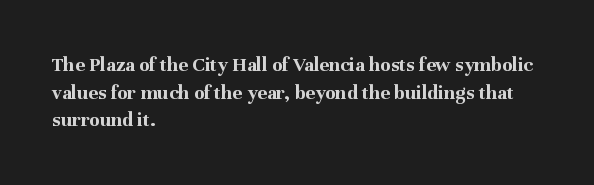
Q: Is the text bold? A: Yes.
Q: Is the text italic (slanted)? A: No, it is upright.
Q: Is the text underlined? A: No.
Q: How is the paragraph aligned? A: Left-aligned.
Q: Is the spacing between letters normal or unusually wide? A: Normal.
Q: Is the spacing between lines tight, normal or loose? A: Normal.
